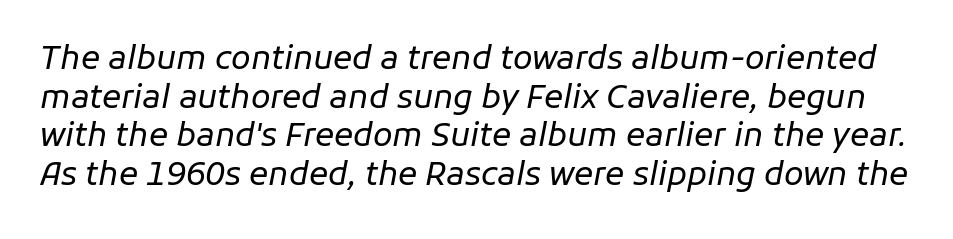
Q: Is the text bold? A: No.
Q: Is the text italic (slanted)? A: Yes, it leans right by about 11 degrees.
Q: Is the text underlined? A: No.
Q: Is the spacing between letters normal or unusually wide? A: Normal.
Q: Width (condensed, normal, or wide)? A: Normal.
Q: Stroke contrast? A: Low.
Q: x-height? A: Medium.
Q: Monospaced? A: No.
